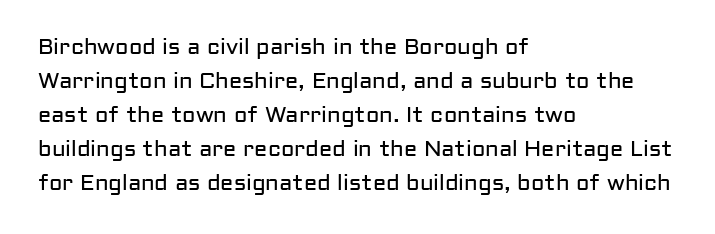
Caption: multi-line text, flush left, ragged right. Rendered with straight, roman letterforms. Beneath every word, the page is bare. Weight: not bold — regular or lighter. Nobody touched the tracking dial on this one. Vertically, the passage feels balanced, rows spaced as you'd expect.
